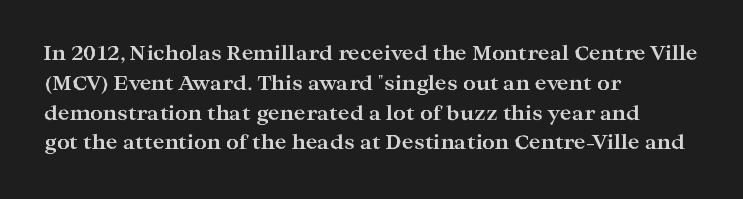
Q: Is the text bold? A: Yes.
Q: Is the text italic (slanted)? A: No, it is upright.
Q: Is the text underlined? A: No.
Q: How is the paragraph aligned? A: Left-aligned.
Q: Is the spacing between letters normal or unusually wide? A: Normal.
Q: Is the spacing between lines tight, normal or loose? A: Normal.
